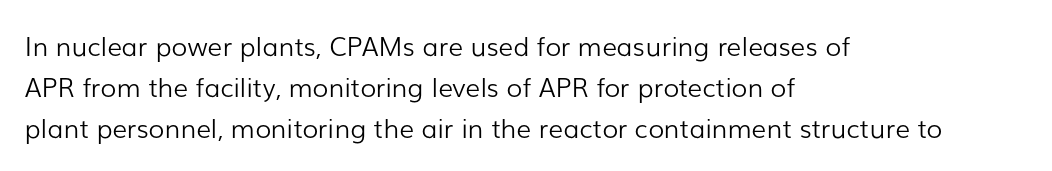
{"italic": "no", "bold": "no", "underline": "no", "align": "left", "line_spacing": "normal", "line_spacing_ratio": 1.57, "letter_spacing": "normal", "letter_spacing_em": 0.0, "glyph_px": 26}
